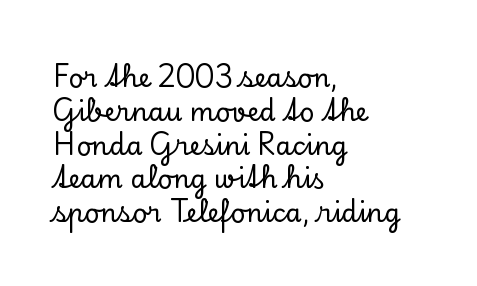
The image shows 26 px text type, upright; set left-aligned, normal line spacing (1.3x), normal letter spacing, not underlined.
